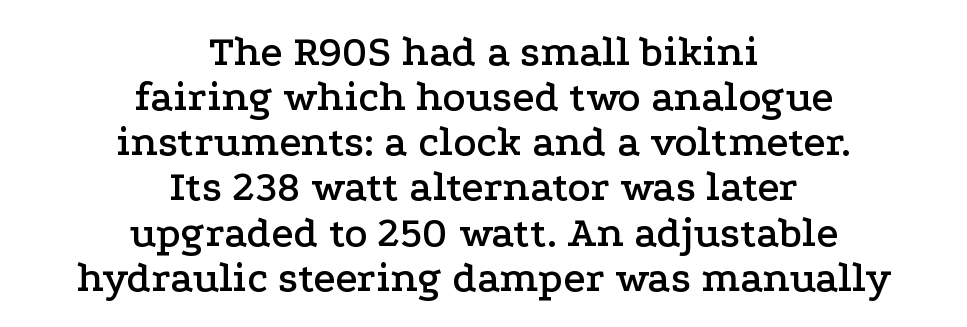
The image shows 43 px wide serif type, upright; set centered, tight line spacing (1.05x), normal letter spacing, not underlined; low stroke contrast and a medium x-height.
